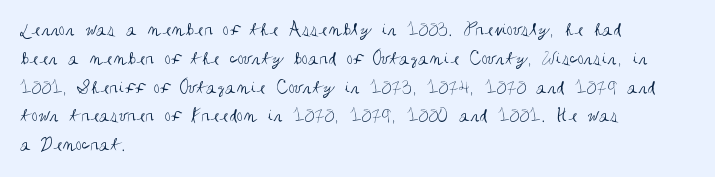
Q: Is the text bold? A: No.
Q: Is the text underlined? A: No.
Q: How is the paragraph aligned? A: Left-aligned.
Q: Is the spacing between letters normal or unusually wide? A: Normal.
Q: Is the spacing between lines tight, normal or loose? A: Normal.
